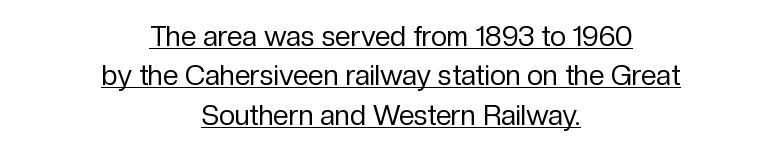
{"serif": "no", "italic": "no", "bold": "no", "weight": "regular", "width": "normal", "stroke_contrast": "low", "x_height": "medium", "monospaced": "no", "underline": "yes", "align": "center", "line_spacing": "normal", "line_spacing_ratio": 1.41, "letter_spacing": "normal", "letter_spacing_em": 0.0, "glyph_px": 28}
